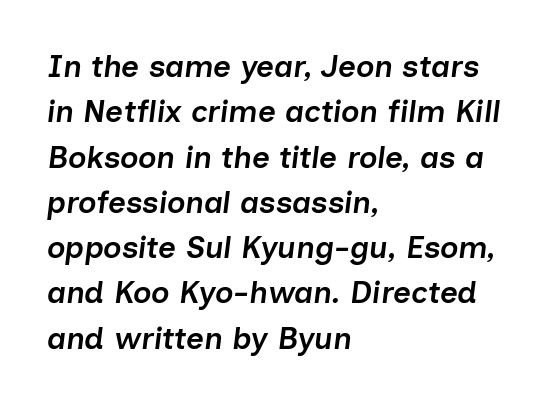
The image shows 31 px semibold type, italic (leaning right); set left-aligned, normal line spacing (1.46x), normal letter spacing, not underlined; low stroke contrast and a medium x-height.
